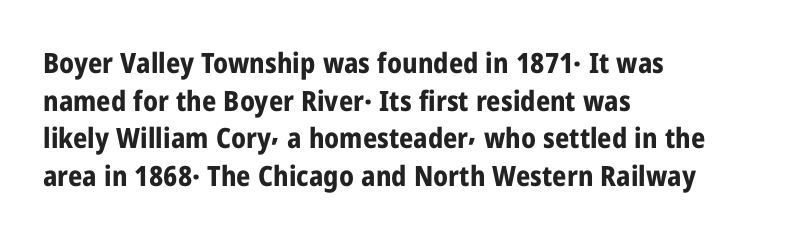
{"serif": "no", "italic": "no", "bold": "yes", "weight": "bold", "width": "condensed", "stroke_contrast": "low", "x_height": "medium", "monospaced": "no", "underline": "no", "align": "left", "line_spacing": "normal", "line_spacing_ratio": 1.34, "letter_spacing": "normal", "letter_spacing_em": 0.0, "glyph_px": 28}
